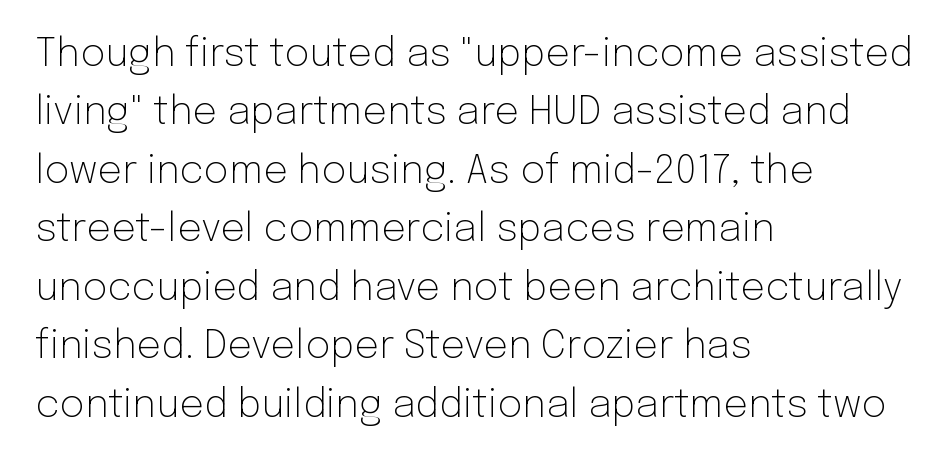
Q: Is the text bold? A: No.
Q: Is the text italic (slanted)? A: No, it is upright.
Q: Is the typeface a serif or a sans-serif typeface? A: Sans-serif.
Q: Is the text underlined? A: No.
Q: How is the paragraph aligned? A: Left-aligned.
Q: Is the spacing between letters normal or unusually wide? A: Normal.
Q: Is the spacing between lines tight, normal or loose? A: Normal.
Q: Width (condensed, normal, or wide)? A: Normal.
Q: Stroke contrast? A: Low.
Q: x-height? A: Medium.
Q: Monospaced? A: No.
